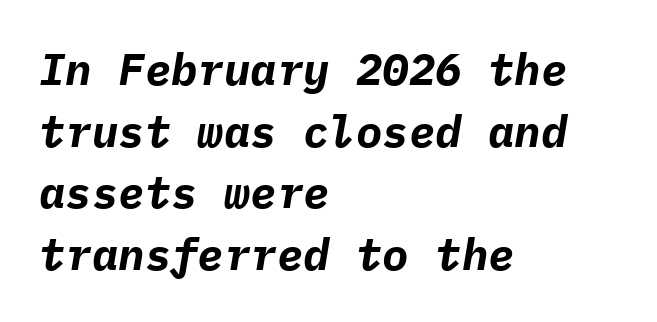
{"italic": "yes", "lean": "right", "slant_degrees": 9, "bold": "yes", "weight": "bold", "width": "normal", "stroke_contrast": "low", "x_height": "medium", "monospaced": "yes", "underline": "no", "align": "left", "line_spacing": "normal", "line_spacing_ratio": 1.4, "letter_spacing": "normal", "letter_spacing_em": 0.0, "glyph_px": 44}
